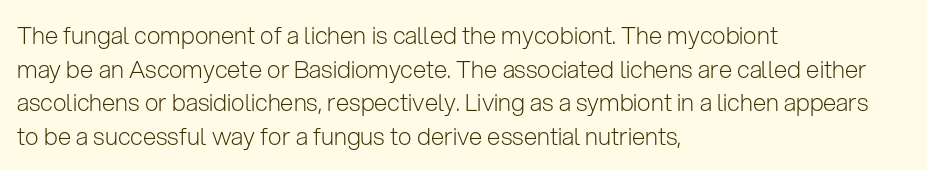
Q: Is the text bold? A: No.
Q: Is the text italic (slanted)? A: No, it is upright.
Q: Is the text underlined? A: No.
Q: How is the paragraph aligned? A: Left-aligned.
Q: Is the spacing between letters normal or unusually wide? A: Normal.
Q: Is the spacing between lines tight, normal or loose? A: Normal.
